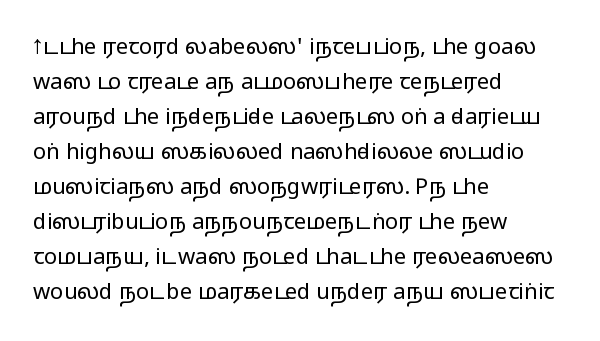
The image shows 22 px text type, upright; set left-aligned, normal line spacing (1.59x), normal letter spacing, not underlined.
